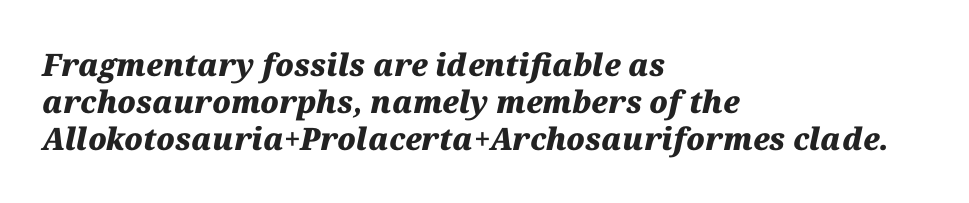
Q: Is the text bold? A: Yes.
Q: Is the text italic (slanted)? A: Yes, it leans right by about 12 degrees.
Q: Is the text underlined? A: No.
Q: How is the paragraph aligned? A: Left-aligned.
Q: Is the spacing between letters normal or unusually wide? A: Normal.
Q: Width (condensed, normal, or wide)? A: Normal.
Q: Stroke contrast? A: Medium.
Q: x-height? A: Medium.
Q: Monospaced? A: No.
